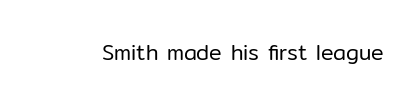
The passage shown is not underscored anywhere. The font's upright variant was chosen for this text. Stems here are at most as thick as an everyday book face. Observe the ordinary spacing: letters are neighbours, not strangers.
